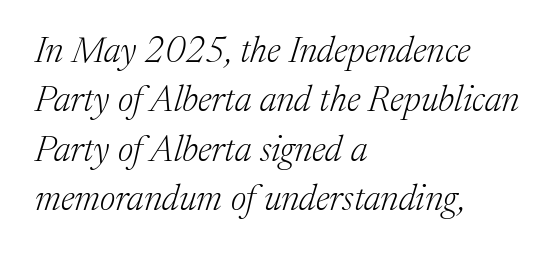
Heaviness? Minimal to ordinary, like unemphasized prose. Nobody touched the tracking dial on this one. This is oblique type, the kind used for emphasis or titles. Bare-footed words on every line.
